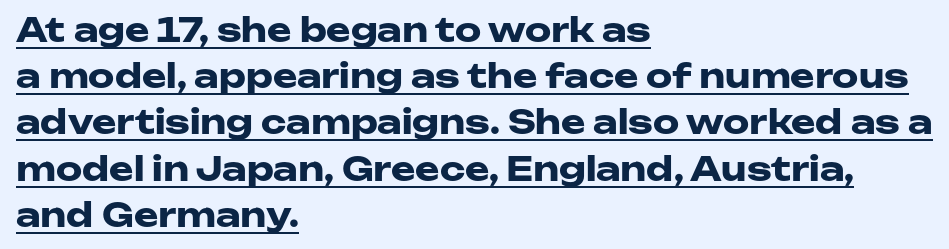
Q: Is the text bold? A: Yes.
Q: Is the text italic (slanted)? A: No, it is upright.
Q: Is the typeface a serif or a sans-serif typeface? A: Sans-serif.
Q: Is the text underlined? A: Yes.
Q: How is the paragraph aligned? A: Left-aligned.
Q: Is the spacing between letters normal or unusually wide? A: Normal.
Q: Is the spacing between lines tight, normal or loose? A: Normal.
Q: Width (condensed, normal, or wide)? A: Wide.
Q: Stroke contrast? A: Low.
Q: x-height? A: Medium.
Q: Monospaced? A: No.
